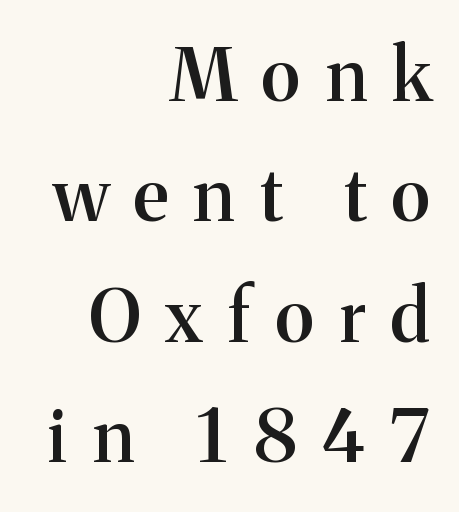
Character widths vary here, with narrow letters taking less room than wide ones. These lines stack with their right ends in a neat column. The leading is moderate, giving the passage an even texture. No word sits above an underline. There is plenty of visible air inserted between adjacent glyphs. The type sits square on the baseline with zero lean.
